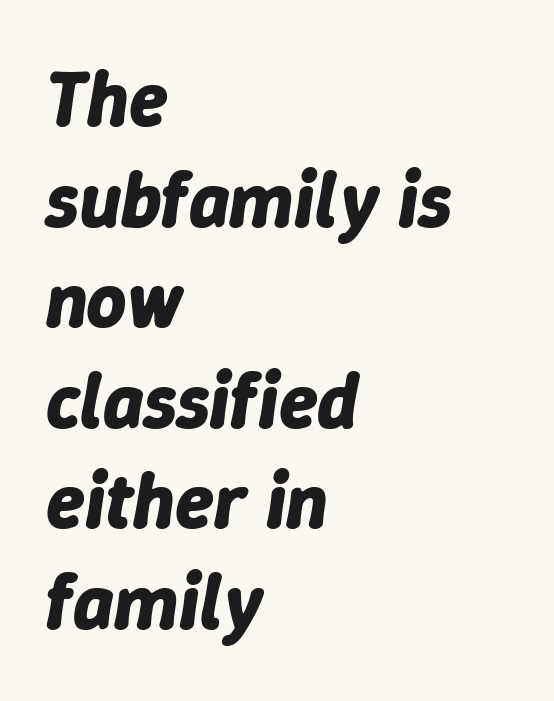
Q: Is the text bold? A: Yes.
Q: Is the text italic (slanted)? A: Yes, it leans right by about 9 degrees.
Q: Is the text underlined? A: No.
Q: How is the paragraph aligned? A: Left-aligned.
Q: Is the spacing between letters normal or unusually wide? A: Normal.
Q: Is the spacing between lines tight, normal or loose? A: Normal.
Q: Width (condensed, normal, or wide)? A: Normal.
Q: Stroke contrast? A: Low.
Q: x-height? A: Medium.
Q: Monospaced? A: No.
